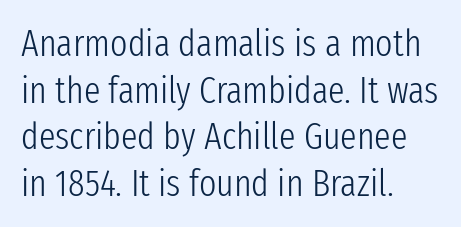
The image shows 37 px light, condensed sans-serif type, upright; set left-aligned, normal line spacing (1.26x), normal letter spacing, not underlined; low stroke contrast and a medium x-height.
